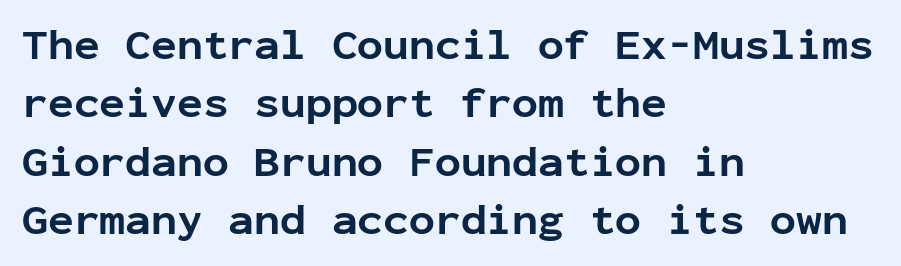
{"serif": "no", "italic": "no", "bold": "yes", "weight": "bold", "width": "normal", "stroke_contrast": "low", "x_height": "medium", "monospaced": "yes", "underline": "no", "align": "left", "line_spacing": "normal", "line_spacing_ratio": 1.36, "letter_spacing": "normal", "letter_spacing_em": 0.0, "glyph_px": 43}
